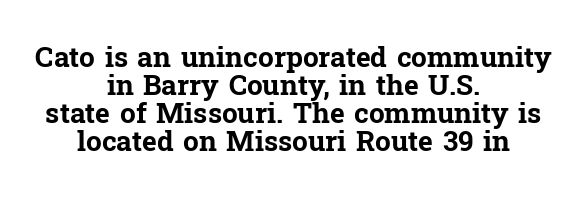
Type style note: has serifs. Spacing verdict: proportional, widths tailored to each character. The passage is arranged like a title page — every line centered. The strip under each line holds only bare page.
